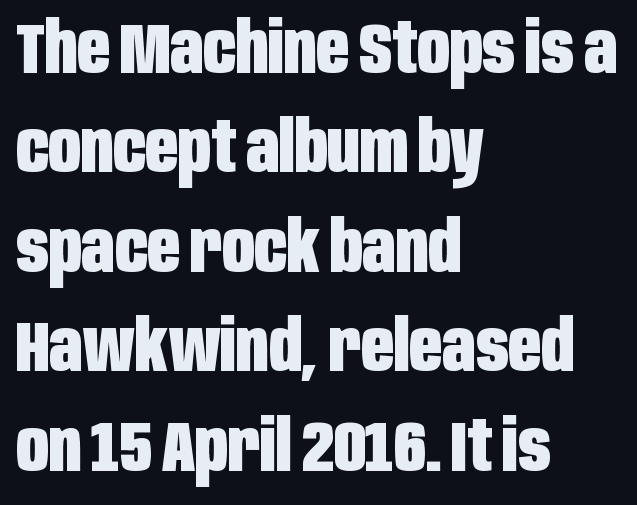
{"serif": "no", "italic": "no", "bold": "yes", "weight": "heavy", "width": "condensed", "stroke_contrast": "low", "x_height": "large", "monospaced": "no", "underline": "no", "align": "left", "line_spacing": "normal", "line_spacing_ratio": 1.4, "letter_spacing": "normal", "letter_spacing_em": 0.0, "glyph_px": 71}
